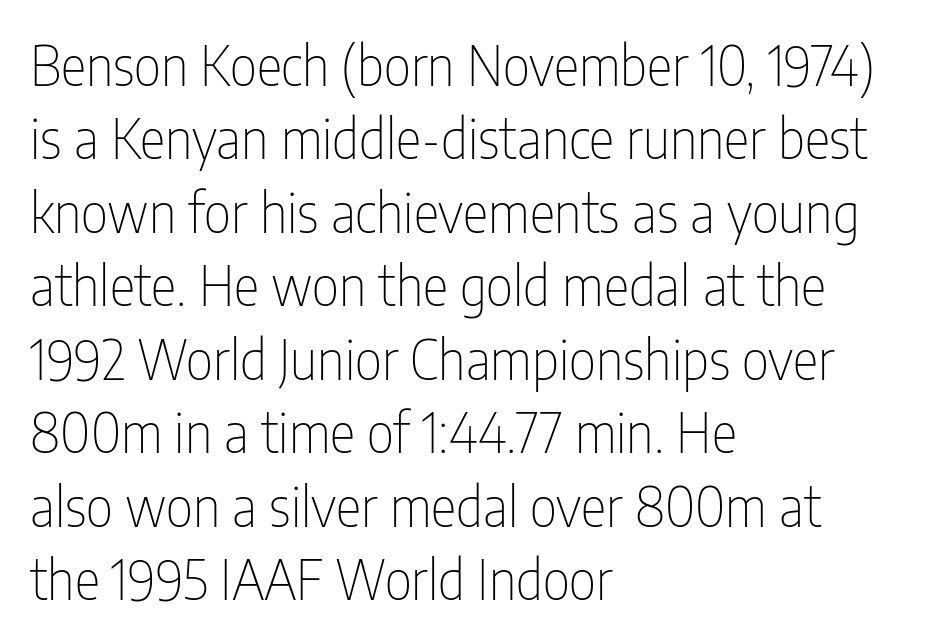
Is there any slant? The stems are plumb. Letters have the restrained weight of plain body copy at most. Is this a fixed-width face? No — the glyphs have proportional, varying widths. Nope, no serifs anywhere on these letters. Line starts are locked; line ends wander.
